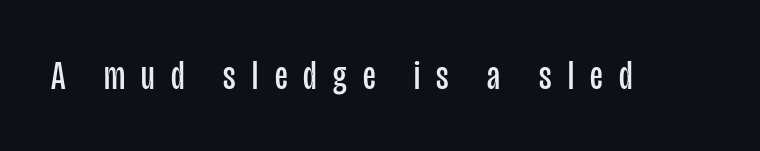
Q: Is the text bold? A: No.
Q: Is the text italic (slanted)? A: No, it is upright.
Q: Is the typeface a serif or a sans-serif typeface? A: Sans-serif.
Q: Is the text underlined? A: No.
Q: Is the spacing between letters normal or unusually wide? A: Unusually wide.
Q: Width (condensed, normal, or wide)? A: Condensed.
Q: Stroke contrast? A: Low.
Q: x-height? A: Large.
Q: Monospaced? A: No.
